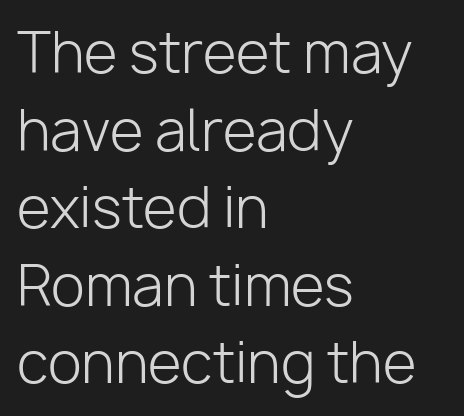
Q: Is the text bold? A: No.
Q: Is the text italic (slanted)? A: No, it is upright.
Q: Is the typeface a serif or a sans-serif typeface? A: Sans-serif.
Q: Is the text underlined? A: No.
Q: How is the paragraph aligned? A: Left-aligned.
Q: Is the spacing between letters normal or unusually wide? A: Normal.
Q: Is the spacing between lines tight, normal or loose? A: Normal.
Q: Width (condensed, normal, or wide)? A: Normal.
Q: Stroke contrast? A: Low.
Q: x-height? A: Medium.
Q: Monospaced? A: No.
